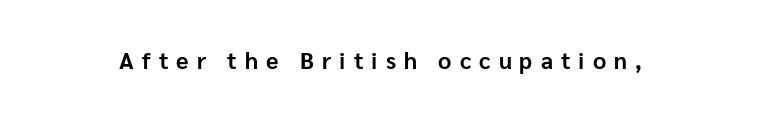
Every character sits straight up, as roman type does. Loose tracking; the words dissolve into strings of separated letters. These lines carry a lot of weight — the face is fully bold. Glance below the letters and you will spot only blank space.
